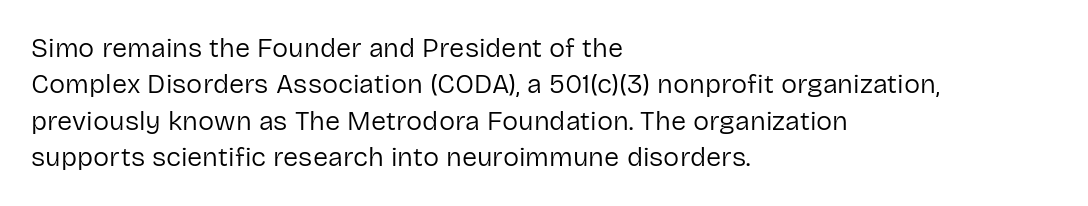
The image shows 27 px text type, upright; set left-aligned, normal line spacing (1.35x), normal letter spacing, not underlined.
